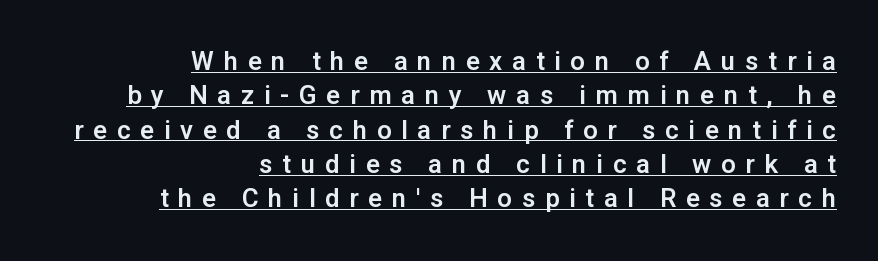
Q: Is the text italic (slanted)? A: No, it is upright.
Q: Is the text underlined? A: Yes.
Q: How is the paragraph aligned? A: Right-aligned.
Q: Is the spacing between letters normal or unusually wide? A: Unusually wide.
Q: Is the spacing between lines tight, normal or loose? A: Normal.
